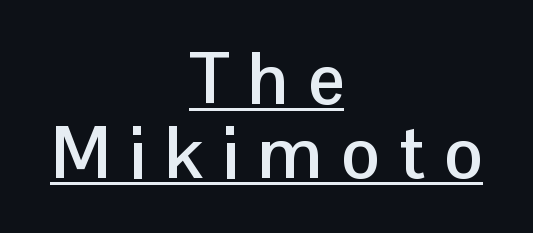
The image shows 72 px semibold sans-serif type, upright; set centered, tight line spacing (1.03x), unusually wide letter spacing (+0.27 em), underlined; low stroke contrast and a medium x-height.
